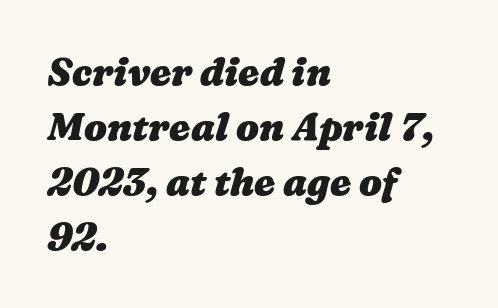
{"bold": "yes", "weight": "heavy", "width": "wide", "stroke_contrast": "medium", "x_height": "medium", "monospaced": "no", "underline": "no", "align": "left", "line_spacing": "normal", "line_spacing_ratio": 1.45, "letter_spacing": "normal", "letter_spacing_em": 0.0, "glyph_px": 38}
